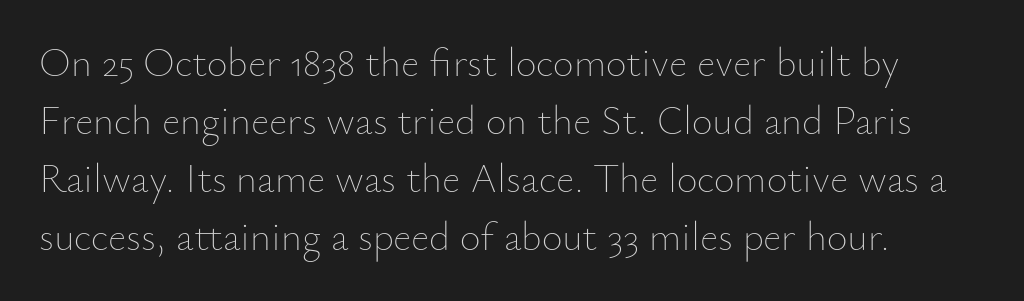
No chunkiness to these letters — they're not bold. The string is rendered with underlining switched off. Spacing between characters is what you'd get straight out of the box. The passage is arranged the way most books set body copy — flush left.
